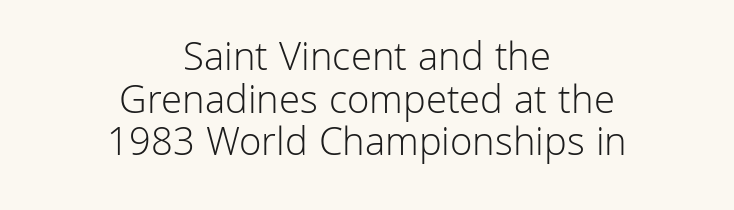
The face used here is proportionally spaced, like ordinary book or web type. The rendering keeps characters at their native spacing. Note: no serifs on the glyphs. It's the straight-up-and-down kind of type. Very little white space separates one row of letters from the next.
